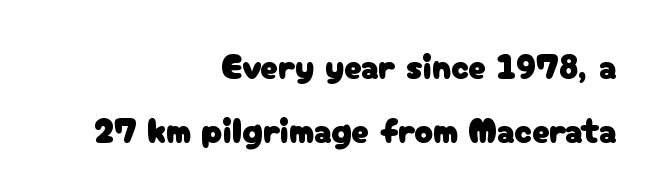
You can tell from the bare stems that sans-serif type was used. Each line ends at the same right margin while the left side varies. This rendering leaves character spacing at its baseline value. Character widths vary here, with narrow letters taking less room than wide ones. Any mark beneath the type? The region is blank. The letters stand upright; this is a roman face.
